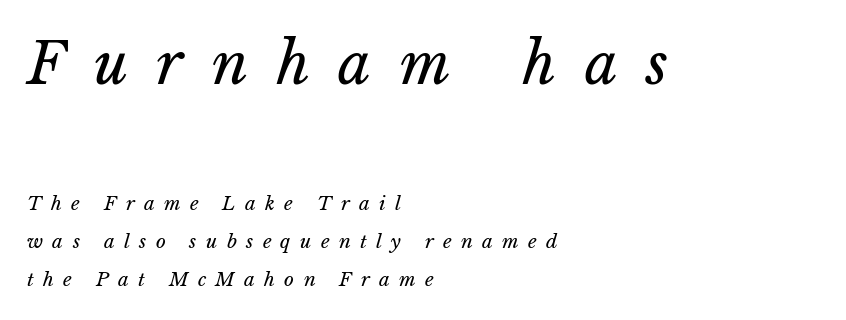
The image shows 58 px regular-weight type, italic (leaning right); set left-aligned, loose line spacing (2.02x), unusually wide letter spacing (+0.49 em), not underlined; the first (top) block is 3.05x larger; low stroke contrast and a medium x-height.
